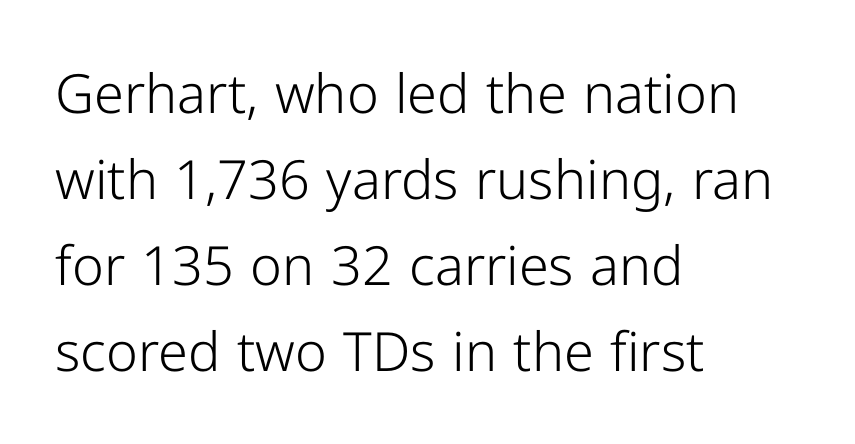
Q: Is the text bold? A: No.
Q: Is the text italic (slanted)? A: No, it is upright.
Q: Is the typeface a serif or a sans-serif typeface? A: Sans-serif.
Q: Is the text underlined? A: No.
Q: How is the paragraph aligned? A: Left-aligned.
Q: Is the spacing between letters normal or unusually wide? A: Normal.
Q: Is the spacing between lines tight, normal or loose? A: Normal.
Q: Width (condensed, normal, or wide)? A: Normal.
Q: Stroke contrast? A: Low.
Q: x-height? A: Medium.
Q: Monospaced? A: No.
